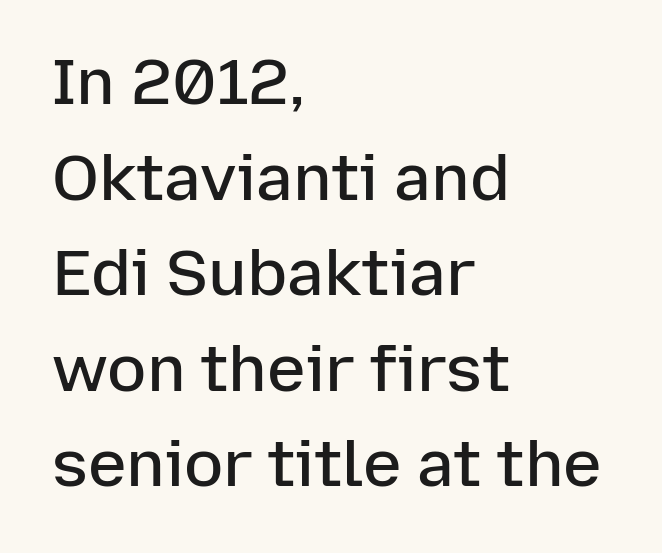
Q: Is the text bold? A: Semi-bold.
Q: Is the text italic (slanted)? A: No, it is upright.
Q: Is the typeface a serif or a sans-serif typeface? A: Sans-serif.
Q: Is the text underlined? A: No.
Q: How is the paragraph aligned? A: Left-aligned.
Q: Is the spacing between letters normal or unusually wide? A: Normal.
Q: Is the spacing between lines tight, normal or loose? A: Normal.
Q: Width (condensed, normal, or wide)? A: Normal.
Q: Stroke contrast? A: Low.
Q: x-height? A: Medium.
Q: Monospaced? A: No.
